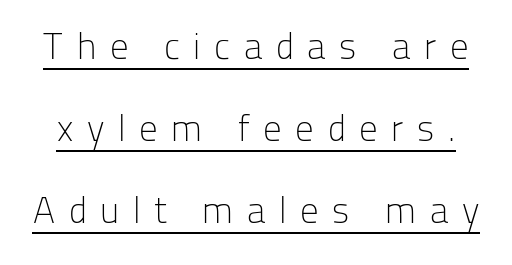
The image shows 37 px light sans-serif type, upright; set loose line spacing (2.22x), unusually wide letter spacing (+0.37 em), underlined; low stroke contrast and a medium x-height.
